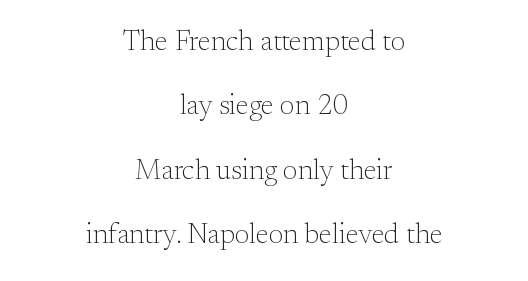
{"serif": "yes", "italic": "no", "bold": "no", "weight": "light", "width": "normal", "stroke_contrast": "medium", "x_height": "small", "monospaced": "no", "underline": "no", "align": "center", "line_spacing": "loose", "line_spacing_ratio": 2.3, "letter_spacing": "normal", "letter_spacing_em": 0.0, "glyph_px": 28}
